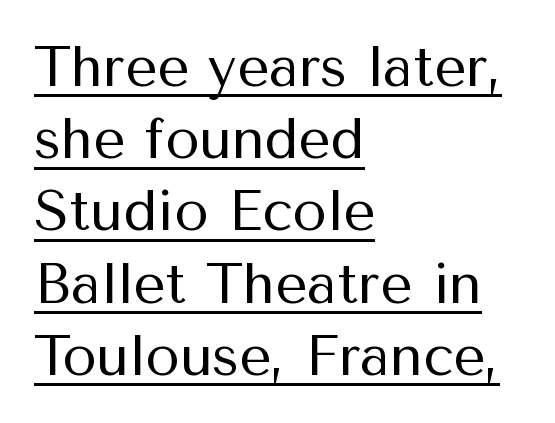
The image shows 56 px regular-weight sans-serif type, upright; set left-aligned, normal line spacing (1.29x), normal letter spacing, underlined; medium stroke contrast and a medium x-height.
